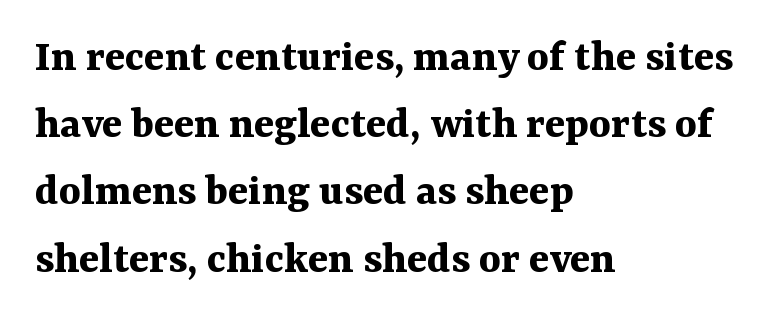
The image shows 47 px bold serif type, upright; set left-aligned, normal line spacing (1.43x), normal letter spacing, not underlined; medium stroke contrast and a medium x-height.
